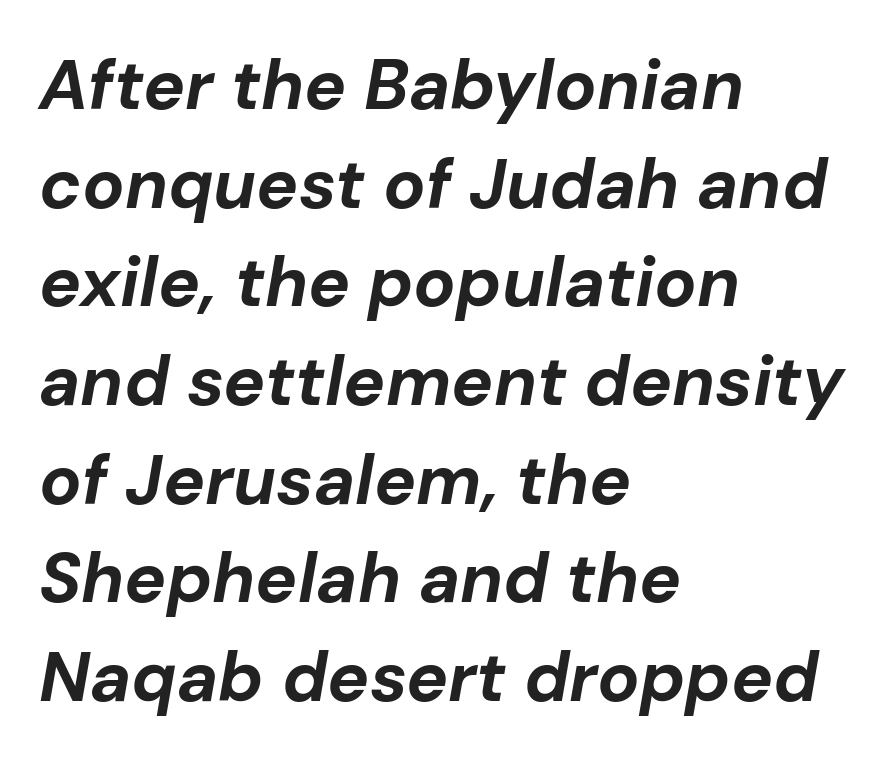
Q: Is the text bold? A: Yes.
Q: Is the text italic (slanted)? A: Yes, it leans right by about 10 degrees.
Q: Is the text underlined? A: No.
Q: How is the paragraph aligned? A: Left-aligned.
Q: Is the spacing between letters normal or unusually wide? A: Normal.
Q: Is the spacing between lines tight, normal or loose? A: Normal.
Q: Width (condensed, normal, or wide)? A: Normal.
Q: Stroke contrast? A: Low.
Q: x-height? A: Medium.
Q: Monospaced? A: No.
